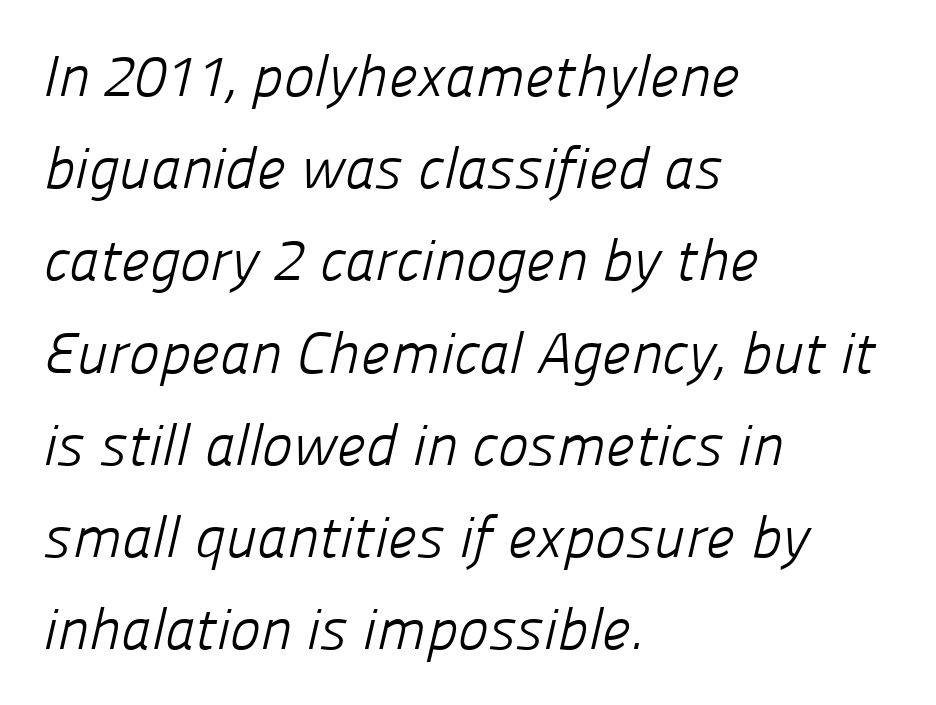
Letter spacing: default. The font family rendered here belongs to the sans-serif group. Each new line begins a customary step beneath the previous one. The lines are quadded left. Is this a heavy cut? Hardly; it is regular or lighter.
